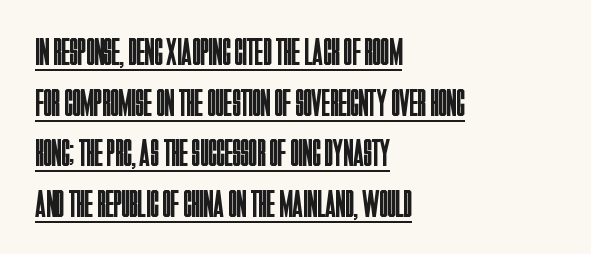
Q: Is the text bold? A: No.
Q: Is the text italic (slanted)? A: No, it is upright.
Q: Is the typeface a serif or a sans-serif typeface? A: Sans-serif.
Q: Is the text underlined? A: Yes.
Q: How is the paragraph aligned? A: Left-aligned.
Q: Is the spacing between letters normal or unusually wide? A: Normal.
Q: Is the spacing between lines tight, normal or loose? A: Normal.
Q: Width (condensed, normal, or wide)? A: Condensed.
Q: Stroke contrast? A: Low.
Q: x-height? A: Large.
Q: Monospaced? A: No.
